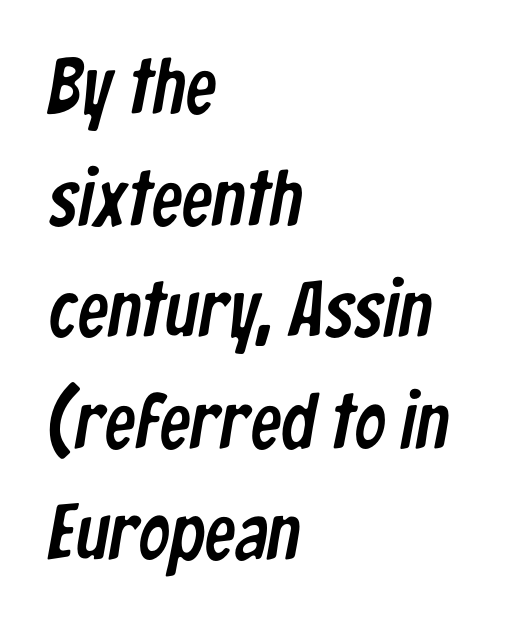
The letters advance in unequal steps, a hallmark of proportional type. The face used here is rendered with its standard letterfit. Honestly, there is no underline to notice here at all. Where is the straight margin? On the left. The rendering uses a moderate line-height, typical for paragraphs.
